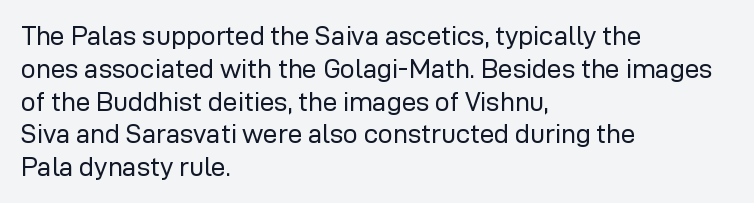
{"italic": "no", "bold": "no", "underline": "no", "align": "left", "line_spacing": "normal", "line_spacing_ratio": 1.26, "letter_spacing": "normal", "letter_spacing_em": 0.0, "glyph_px": 26}
